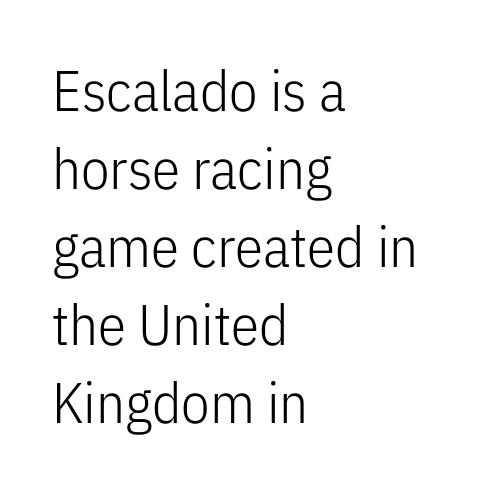
The image shows 57 px light, condensed sans-serif type, upright; set left-aligned, normal line spacing (1.37x), normal letter spacing, not underlined; low stroke contrast and a medium x-height.
